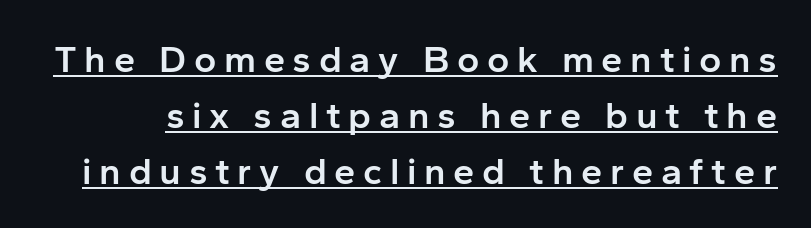
The image shows 38 px semibold sans-serif type, upright; set normal line spacing (1.47x), unusually wide letter spacing (+0.2 em), underlined; low stroke contrast and a medium x-height.
